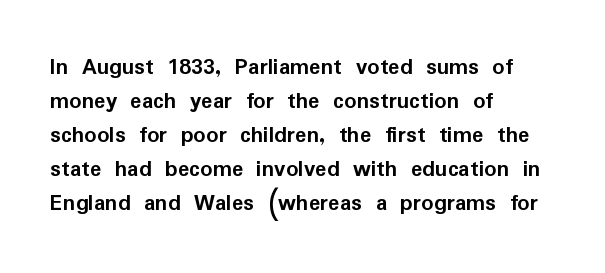
The image shows 24 px bold type, upright; set left-aligned, normal line spacing (1.42x), normal letter spacing, not underlined.
